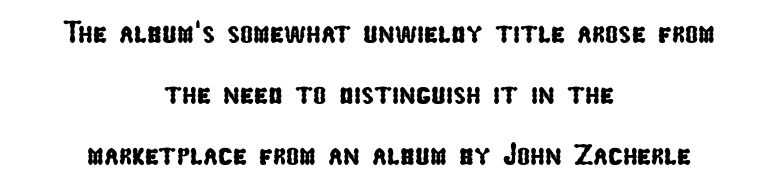
{"serif": "no", "width": "condensed", "stroke_contrast": "low", "x_height": "medium", "monospaced": "no", "underline": "no", "align": "center", "line_spacing": "loose", "line_spacing_ratio": 1.97, "letter_spacing": "normal", "letter_spacing_em": 0.0, "glyph_px": 31}
